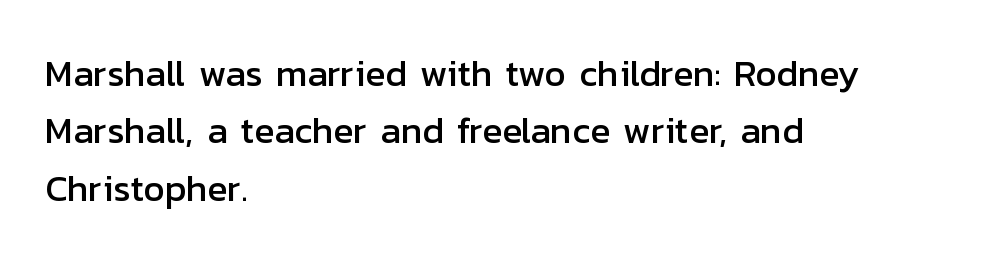
{"serif": "no", "italic": "no", "width": "normal", "stroke_contrast": "low", "x_height": "medium", "monospaced": "no", "underline": "no", "align": "left", "line_spacing": "normal", "line_spacing_ratio": 1.55, "letter_spacing": "normal", "letter_spacing_em": 0.0, "glyph_px": 37}
